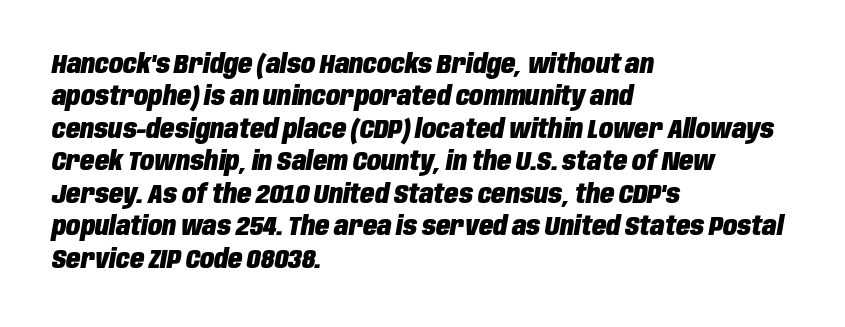
The designer left line spacing at the default. Rendered with sloped, italic letterforms. Notice how thick the strokes are: this is what a full bold looks like. All the whitespace from short lines collects on the right. The letters sit at their default tracking, neither squeezed nor spread. A clean baseline with only descenders dipping below it.
